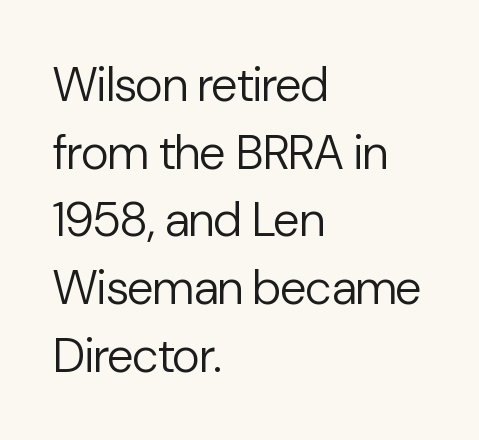
Where is the straight margin? On the left. Students, observe: this is what conventionally led text looks like. Unlike italic type, these characters show no tilt at all. Stroke mass is kept to a normal reading level or below.
